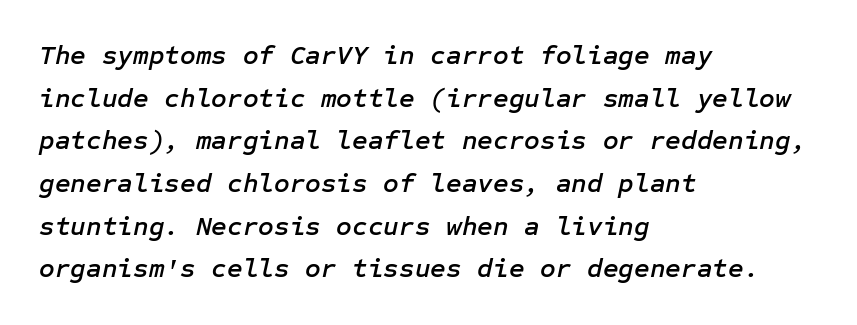
{"italic": "yes", "lean": "right", "slant_degrees": 12, "underline": "no", "align": "left", "line_spacing": "normal", "line_spacing_ratio": 1.58, "letter_spacing": "normal", "letter_spacing_em": 0.0, "glyph_px": 27}
